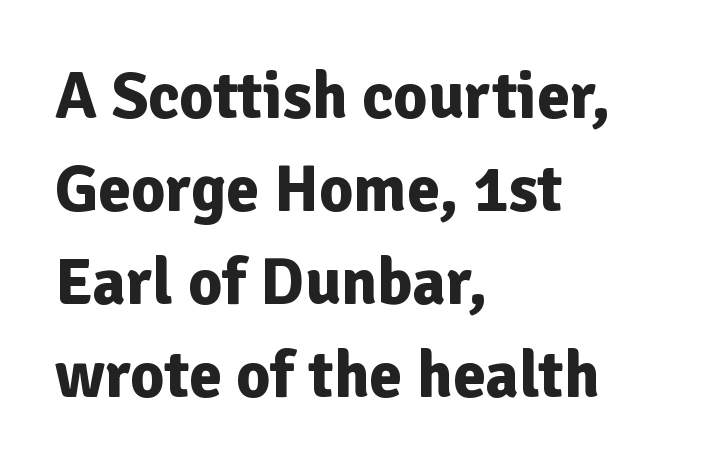
{"serif": "no", "italic": "no", "bold": "yes", "weight": "bold", "width": "normal", "stroke_contrast": "low", "x_height": "medium", "monospaced": "no", "underline": "no", "align": "left", "line_spacing": "normal", "line_spacing_ratio": 1.41, "letter_spacing": "normal", "letter_spacing_em": 0.0, "glyph_px": 66}
